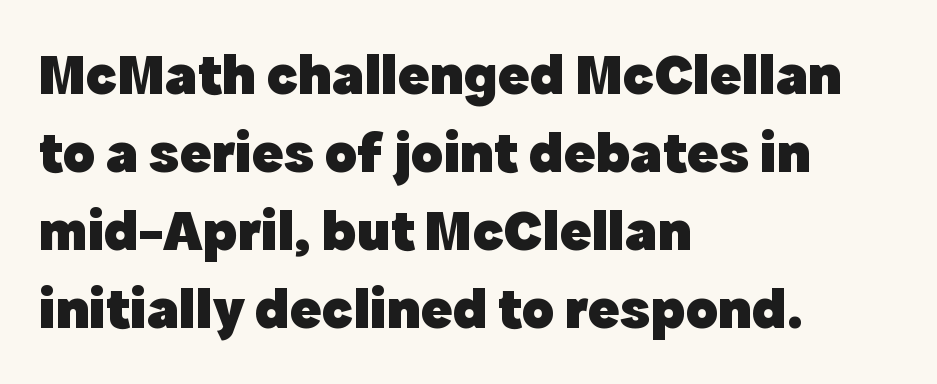
Look at the bottom of the vertical strokes: they stop flat, with no serifs. In terms of leading, this rendering sits right in the middle. Here the designer chose a conventional face with non-uniform glyph widths. A full-strength bold gives these letters their thick strokes. Letters rest on an invisible, unmarked baseline. Here the glyphs are tracked normally, forming tight word shapes.
